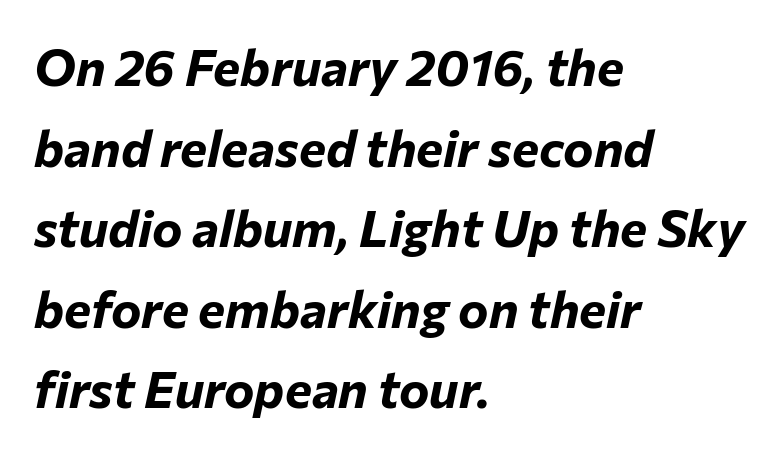
Q: Is the text bold? A: Yes.
Q: Is the text italic (slanted)? A: Yes, it leans right by about 12 degrees.
Q: Is the text underlined? A: No.
Q: How is the paragraph aligned? A: Left-aligned.
Q: Is the spacing between letters normal or unusually wide? A: Normal.
Q: Is the spacing between lines tight, normal or loose? A: Normal.
Q: Width (condensed, normal, or wide)? A: Normal.
Q: Stroke contrast? A: Low.
Q: x-height? A: Medium.
Q: Monospaced? A: No.
